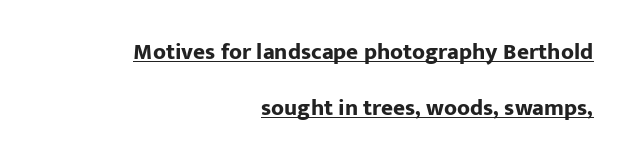
Q: Is the text bold? A: Yes.
Q: Is the text italic (slanted)? A: No, it is upright.
Q: Is the text underlined? A: Yes.
Q: How is the paragraph aligned? A: Right-aligned.
Q: Is the spacing between letters normal or unusually wide? A: Normal.
Q: Is the spacing between lines tight, normal or loose? A: Loose.
